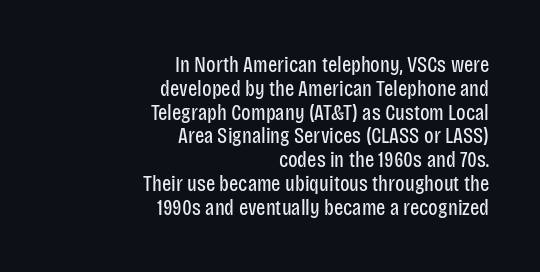
Q: Is the text bold? A: No.
Q: Is the text italic (slanted)? A: No, it is upright.
Q: Is the text underlined? A: No.
Q: How is the paragraph aligned? A: Right-aligned.
Q: Is the spacing between letters normal or unusually wide? A: Normal.
Q: Is the spacing between lines tight, normal or loose? A: Tight.
